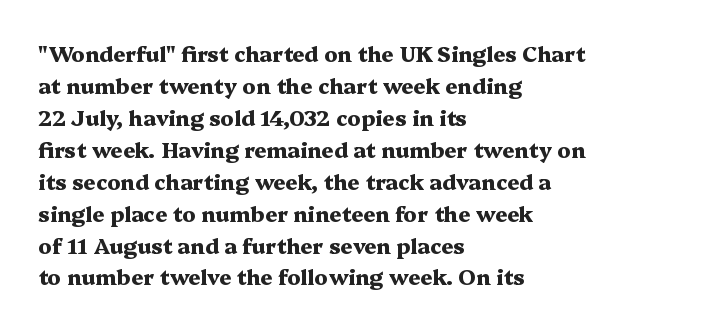
{"italic": "no", "bold": "yes", "underline": "no", "align": "left", "line_spacing": "normal", "line_spacing_ratio": 1.52, "letter_spacing": "normal", "letter_spacing_em": 0.0, "glyph_px": 21}
